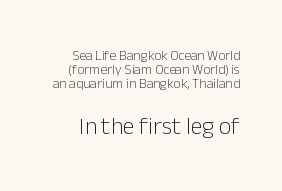
Q: Is the text bold? A: No.
Q: Is the text italic (slanted)? A: No, it is upright.
Q: Is the text underlined? A: No.
Q: How is the paragraph aligned? A: Right-aligned.
Q: Is the spacing between letters normal or unusually wide? A: Normal.
Q: Is the spacing between lines tight, normal or loose? A: Tight.
Q: Which block of text is set in a larger size, the first (top) or the second (bottom)? A: The second (bottom) one.
